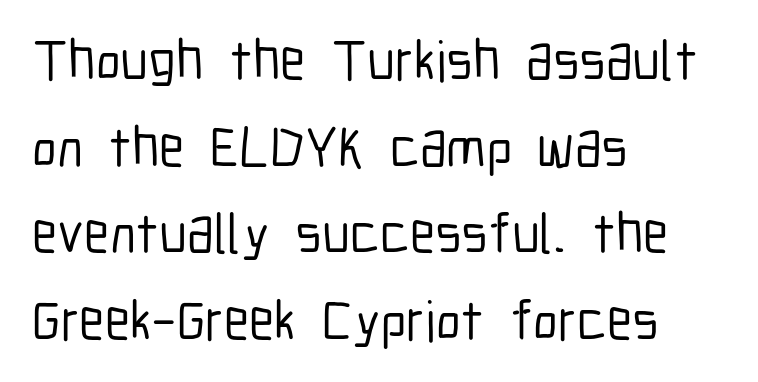
{"serif": "no", "italic": "no", "width": "condensed", "stroke_contrast": "low", "x_height": "medium", "monospaced": "no", "underline": "no", "align": "left", "line_spacing": "normal", "line_spacing_ratio": 1.52, "letter_spacing": "normal", "letter_spacing_em": 0.0, "glyph_px": 57}
